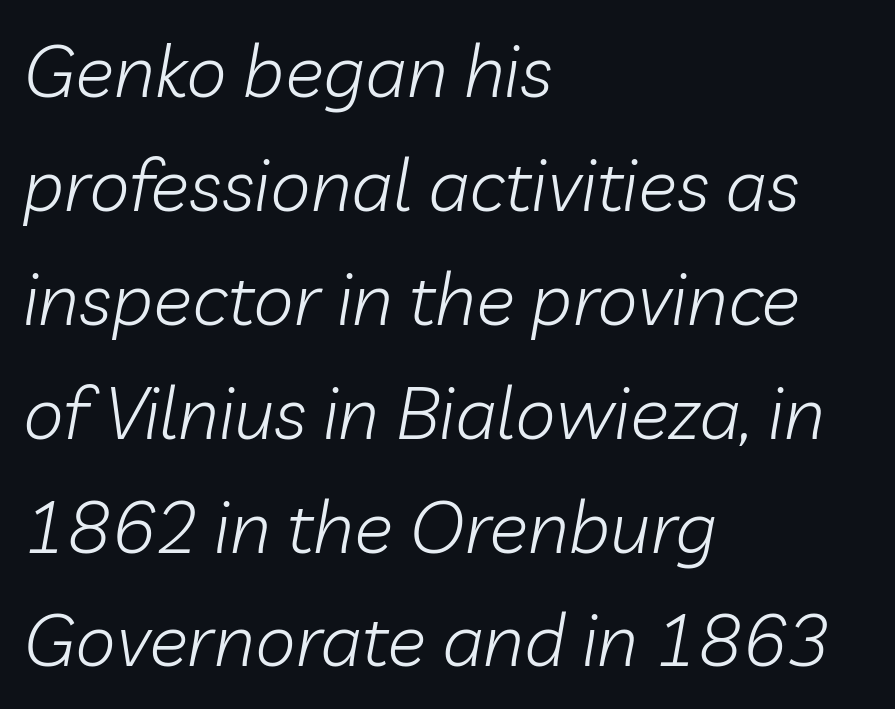
Each stroke keeps to a modest, everyday thickness or less. Honestly, the letter spacing is just normal — you wouldn't notice it. Letters rest on an invisible, unmarked baseline. Every row of glyphs begins at an identical x-position on the left.
